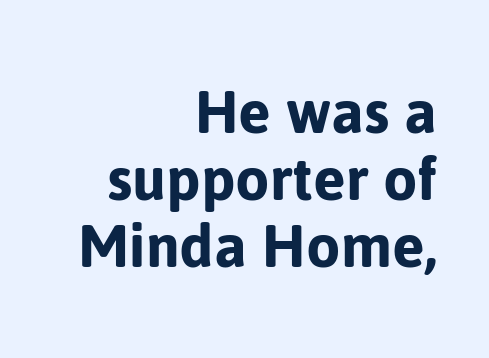
The image shows 70 px sans-serif type, upright; set right-aligned, tight line spacing (0.96x), normal letter spacing, not underlined; low stroke contrast and a medium x-height.
